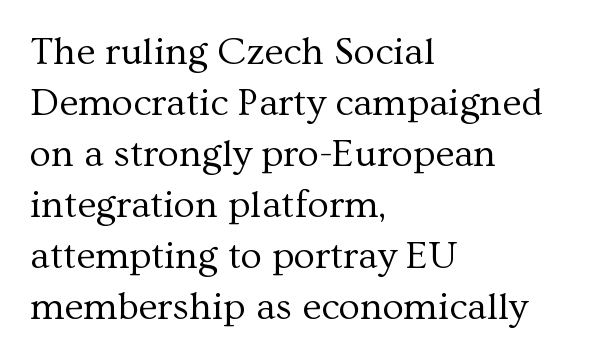
Q: Is the text bold? A: No.
Q: Is the text italic (slanted)? A: No, it is upright.
Q: Is the typeface a serif or a sans-serif typeface? A: Serif.
Q: Is the text underlined? A: No.
Q: How is the paragraph aligned? A: Left-aligned.
Q: Is the spacing between letters normal or unusually wide? A: Normal.
Q: Is the spacing between lines tight, normal or loose? A: Normal.
Q: Width (condensed, normal, or wide)? A: Normal.
Q: Stroke contrast? A: Medium.
Q: x-height? A: Medium.
Q: Monospaced? A: No.
